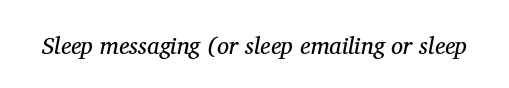
The image shows 24 px text type, italic (leaning right); set normal letter spacing, not underlined.
